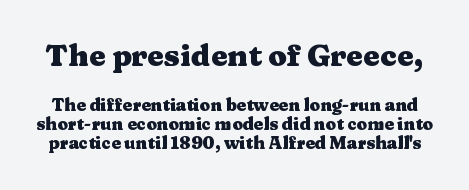
Q: Is the text bold? A: Yes.
Q: Is the text italic (slanted)? A: No, it is upright.
Q: Is the typeface a serif or a sans-serif typeface? A: Serif.
Q: Is the text underlined? A: No.
Q: Is the spacing between letters normal or unusually wide? A: Normal.
Q: Is the spacing between lines tight, normal or loose? A: Tight.
Q: Which block of text is set in a larger size, the first (top) or the second (bottom)? A: The first (top) one.
Q: Width (condensed, normal, or wide)? A: Wide.
Q: Stroke contrast? A: Medium.
Q: x-height? A: Medium.
Q: Monospaced? A: No.
